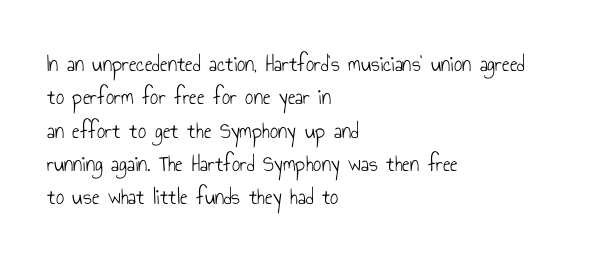
{"italic": "no", "bold": "no", "underline": "no", "align": "left", "line_spacing": "normal", "line_spacing_ratio": 1.45, "letter_spacing": "normal", "letter_spacing_em": 0.0, "glyph_px": 23}
